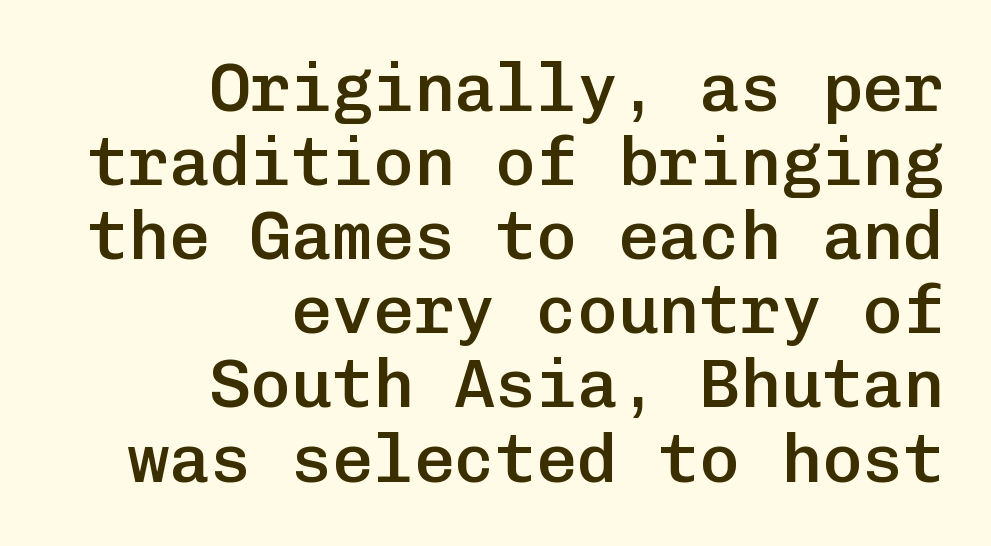
In terms of letterspacing, this is plain default setting. Style check: upright. The passage shown is typed in a monospace face where columns stay perfectly aligned. Does the weight exceed regular? Yes, but only to semibold. I'd call this a sans setting — the letters go barefoot.
